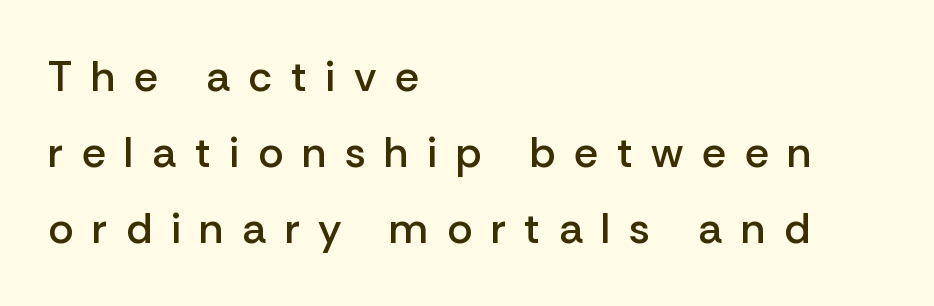
Q: Is the text bold? A: Semi-bold.
Q: Is the text italic (slanted)? A: No, it is upright.
Q: Is the typeface a serif or a sans-serif typeface? A: Sans-serif.
Q: Is the text underlined? A: No.
Q: How is the paragraph aligned? A: Left-aligned.
Q: Is the spacing between letters normal or unusually wide? A: Unusually wide.
Q: Width (condensed, normal, or wide)? A: Normal.
Q: Stroke contrast? A: Low.
Q: x-height? A: Medium.
Q: Monospaced? A: No.
